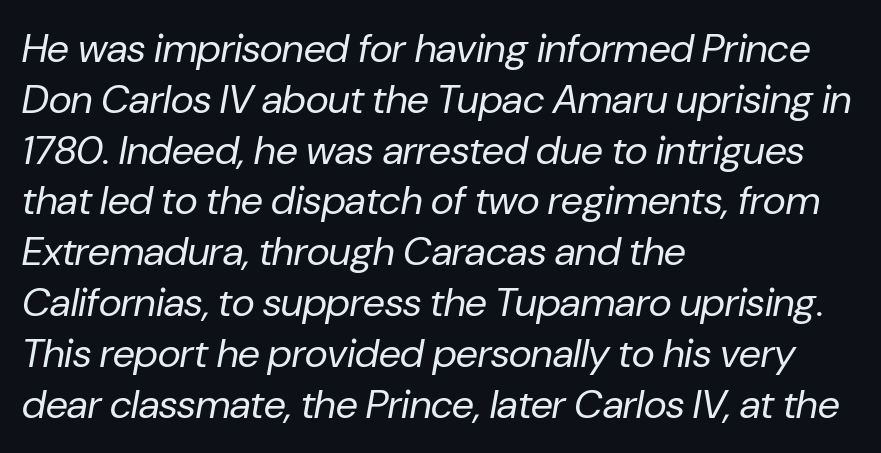
Q: Is the text bold? A: No.
Q: Is the text italic (slanted)? A: Yes, it leans right by about 10 degrees.
Q: Is the text underlined? A: No.
Q: How is the paragraph aligned? A: Left-aligned.
Q: Is the spacing between letters normal or unusually wide? A: Normal.
Q: Is the spacing between lines tight, normal or loose? A: Normal.
Q: Width (condensed, normal, or wide)? A: Normal.
Q: Stroke contrast? A: Low.
Q: x-height? A: Medium.
Q: Monospaced? A: No.
